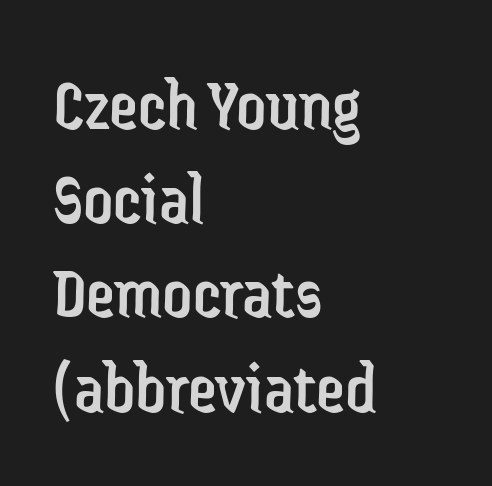
{"serif": "no", "italic": "no", "bold": "no", "weight": "regular", "width": "condensed", "stroke_contrast": "low", "x_height": "medium", "monospaced": "no", "underline": "no", "align": "left", "line_spacing": "normal", "line_spacing_ratio": 1.29, "letter_spacing": "normal", "letter_spacing_em": 0.0, "glyph_px": 73}
